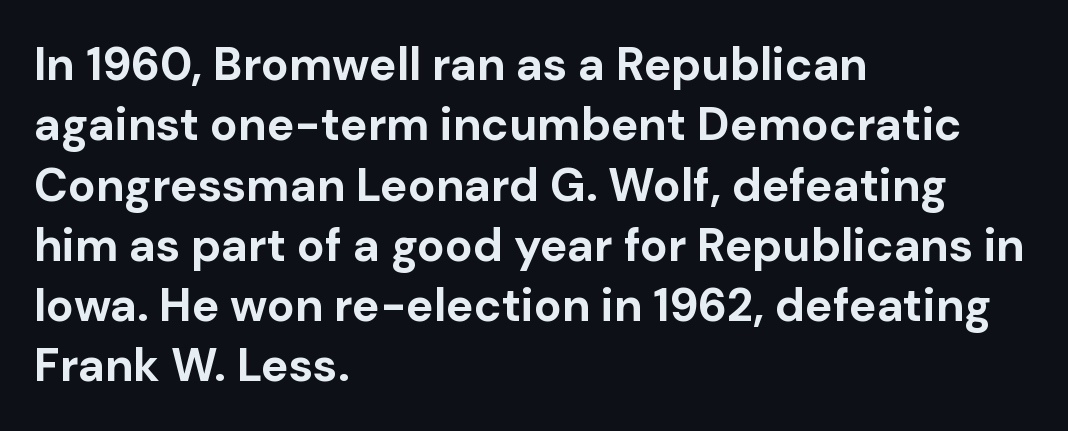
Q: Is the text bold? A: Yes.
Q: Is the text italic (slanted)? A: No, it is upright.
Q: Is the typeface a serif or a sans-serif typeface? A: Sans-serif.
Q: Is the text underlined? A: No.
Q: How is the paragraph aligned? A: Left-aligned.
Q: Is the spacing between letters normal or unusually wide? A: Normal.
Q: Is the spacing between lines tight, normal or loose? A: Normal.
Q: Width (condensed, normal, or wide)? A: Normal.
Q: Stroke contrast? A: Low.
Q: x-height? A: Medium.
Q: Monospaced? A: No.
